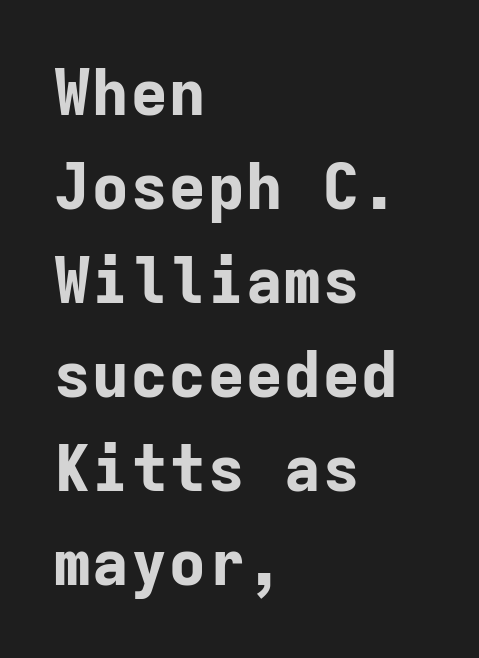
The image shows 64 px bold sans-serif type, upright, monospaced; set left-aligned, normal line spacing (1.47x), normal letter spacing, not underlined; low stroke contrast and a medium x-height.
